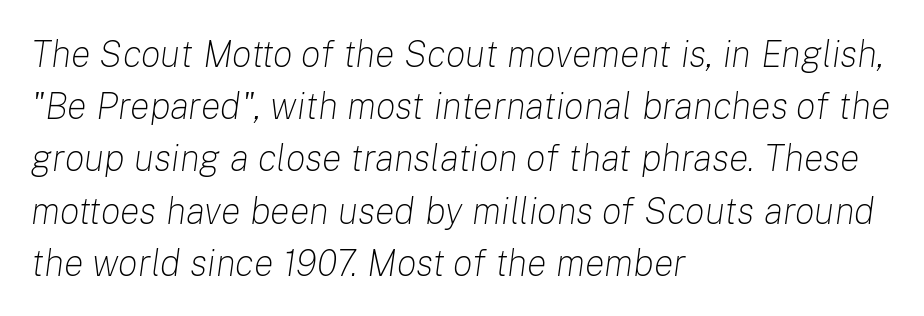
Q: Is the text bold? A: No.
Q: Is the text italic (slanted)? A: Yes, it leans right by about 8 degrees.
Q: Is the text underlined? A: No.
Q: How is the paragraph aligned? A: Left-aligned.
Q: Is the spacing between letters normal or unusually wide? A: Normal.
Q: Is the spacing between lines tight, normal or loose? A: Normal.
Q: Width (condensed, normal, or wide)? A: Normal.
Q: Stroke contrast? A: Low.
Q: x-height? A: Medium.
Q: Monospaced? A: No.
